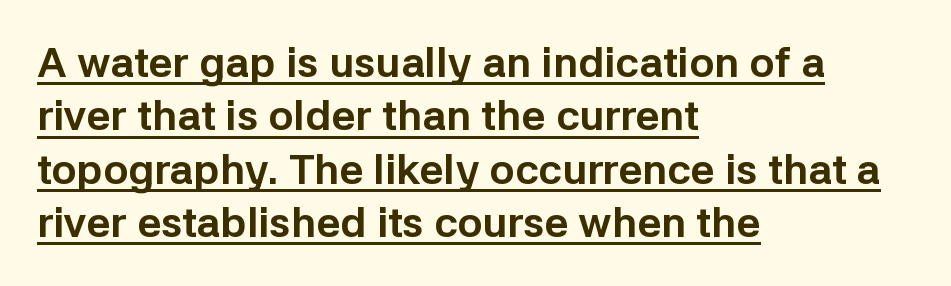
{"serif": "no", "italic": "no", "bold": "yes", "weight": "bold", "width": "normal", "stroke_contrast": "low", "x_height": "medium", "monospaced": "no", "underline": "yes", "align": "left", "line_spacing": "normal", "line_spacing_ratio": 1.27, "letter_spacing": "normal", "letter_spacing_em": 0.0, "glyph_px": 42}
